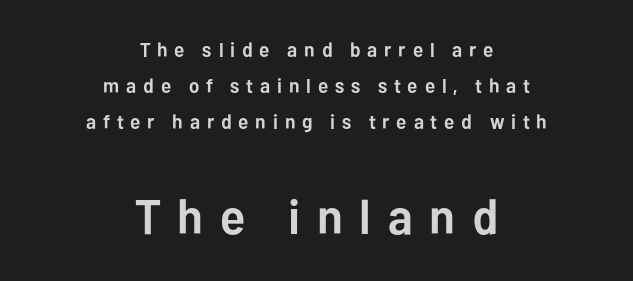
Leftover space on each line is divided equally before and after the words. Weight: bold. The tracking jumps out immediately: characters are airy and widely separated. The passage shown is not underscored anywhere.
